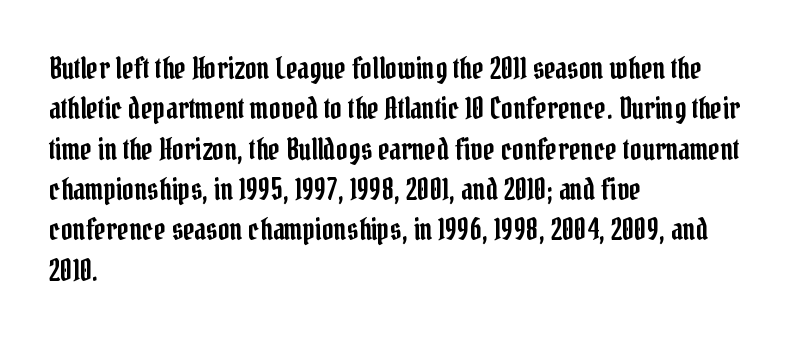
Q: Is the text italic (slanted)? A: No, it is upright.
Q: Is the typeface a serif or a sans-serif typeface? A: Serif.
Q: Is the text underlined? A: No.
Q: How is the paragraph aligned? A: Left-aligned.
Q: Is the spacing between letters normal or unusually wide? A: Normal.
Q: Is the spacing between lines tight, normal or loose? A: Normal.
Q: Width (condensed, normal, or wide)? A: Condensed.
Q: Stroke contrast? A: Low.
Q: x-height? A: Medium.
Q: Monospaced? A: No.
